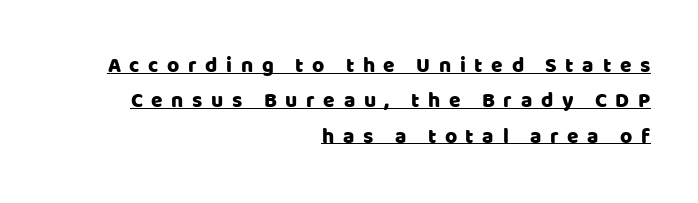
The image shows 21 px text type, upright; set right-aligned, normal line spacing (1.68x), unusually wide letter spacing (+0.41 em), underlined.
